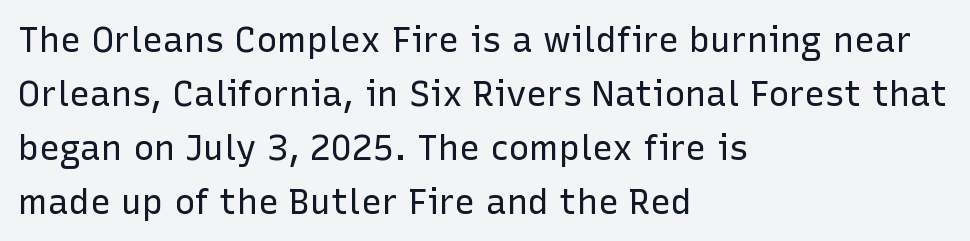
The glyphs are unaccompanied by any horizontal stroke below them. Regarding serifs, this sample does without them. The designer left line spacing at the default. What stands out about the letter spacing? Nothing — it is the standard amount. Each letter keeps its own natural width here, so spacing adapts to shape. These lines stack with their left ends in a neat column.
